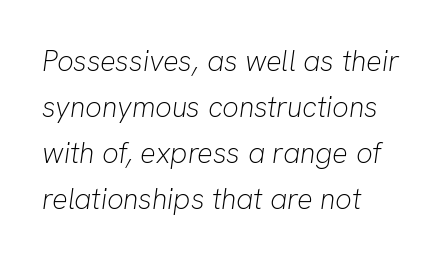
{"italic": "yes", "lean": "right", "slant_degrees": 8, "bold": "no", "weight": "light", "width": "normal", "stroke_contrast": "low", "x_height": "medium", "monospaced": "no", "underline": "no", "align": "left", "line_spacing": "normal", "line_spacing_ratio": 1.59, "letter_spacing": "normal", "letter_spacing_em": 0.0, "glyph_px": 29}
